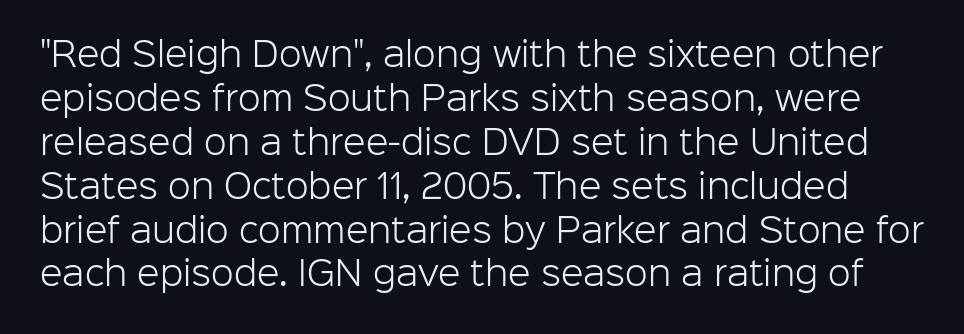
{"serif": "no", "italic": "no", "bold": "no", "weight": "light", "width": "normal", "stroke_contrast": "low", "x_height": "medium", "monospaced": "no", "underline": "no", "line_spacing": "normal", "line_spacing_ratio": 1.33, "letter_spacing": "normal", "letter_spacing_em": 0.0, "glyph_px": 33}
